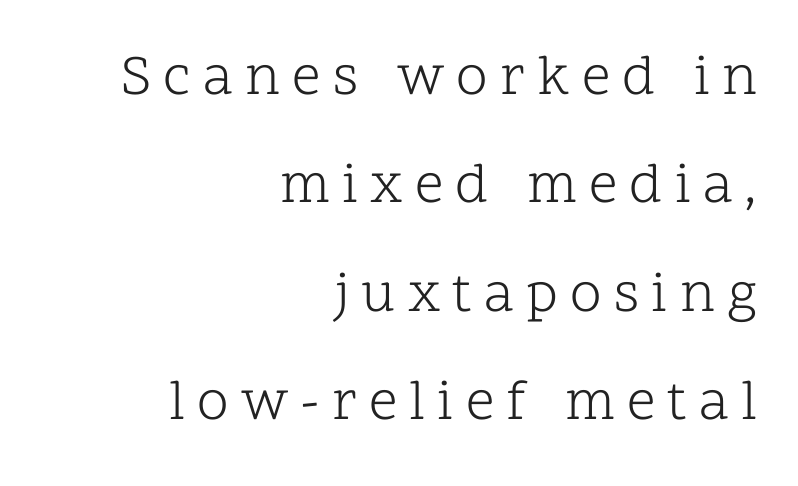
{"serif": "yes", "italic": "no", "bold": "no", "weight": "light", "width": "normal", "stroke_contrast": "low", "x_height": "medium", "monospaced": "no", "underline": "no", "align": "right", "line_spacing": "loose", "line_spacing_ratio": 1.9, "letter_spacing": "wide", "letter_spacing_em": 0.21, "glyph_px": 57}
